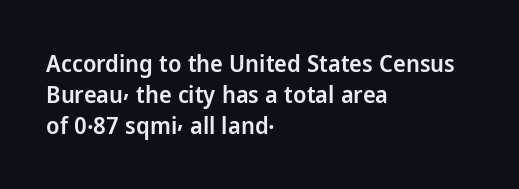
The image shows 24 px text type, upright; set left-aligned, normal line spacing (1.3x), normal letter spacing, not underlined.
